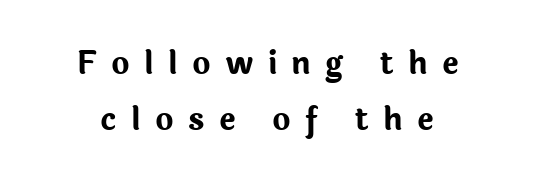
{"serif": "no", "italic": "no", "bold": "yes", "weight": "bold", "width": "normal", "stroke_contrast": "low", "x_height": "medium", "monospaced": "no", "underline": "no", "align": "center", "line_spacing_ratio": 1.8, "letter_spacing": "wide", "letter_spacing_em": 0.46, "glyph_px": 31}
